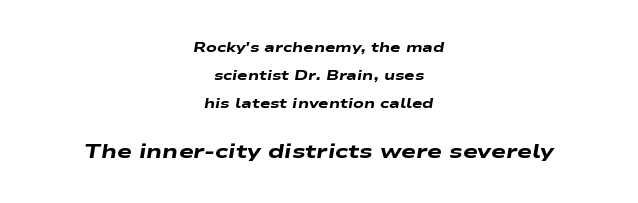
The image shows 20 px bold type, italic (leaning right); set centered, loose line spacing (1.99x), normal letter spacing, not underlined; the second (bottom) block is 1.43x larger.
